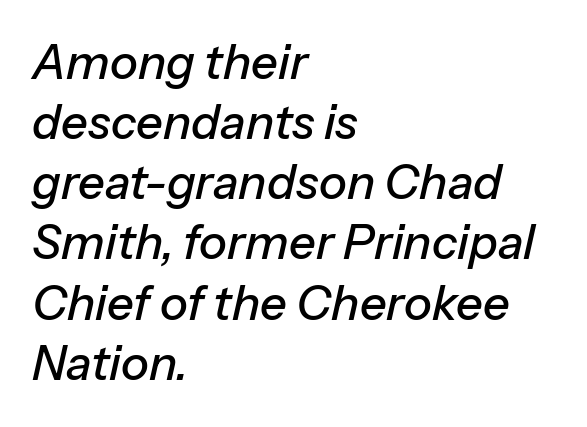
The image shows 47 px text type, italic (leaning right); set left-aligned, normal line spacing (1.28x), normal letter spacing, not underlined; low stroke contrast and a medium x-height.
